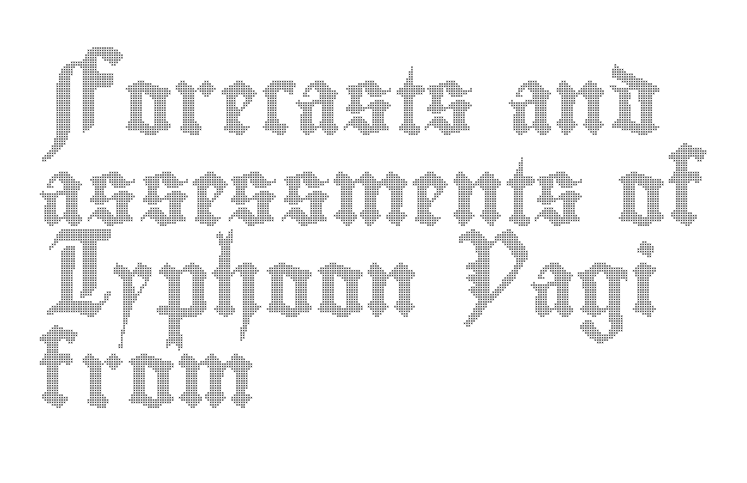
Words float on clear page, feet unadorned. Notice how the passage keeps a crisp vertical edge on the left only. Looks like regular typesetting: each glyph gets only the width it needs. Inter-character spacing is left at the font's built-in metrics. Line spacing here is normal.
